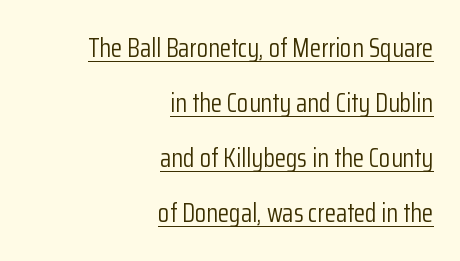
This is not heavy type; no bold has been used. The string is rendered with underlining switched on. Short note: letters normally spaced. Each new line begins a long way beneath the previous one.
